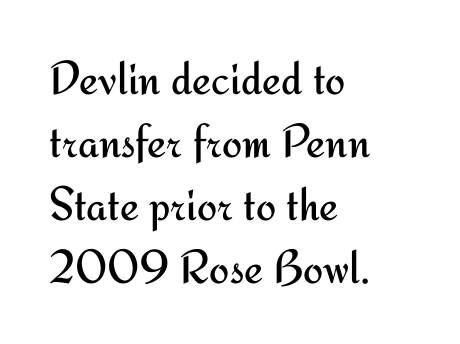
{"serif": "no", "italic": "no", "bold": "no", "weight": "regular", "width": "normal", "stroke_contrast": "medium", "x_height": "small", "monospaced": "no", "underline": "no", "align": "left", "line_spacing": "normal", "line_spacing_ratio": 1.31, "letter_spacing": "normal", "letter_spacing_em": 0.0, "glyph_px": 48}
